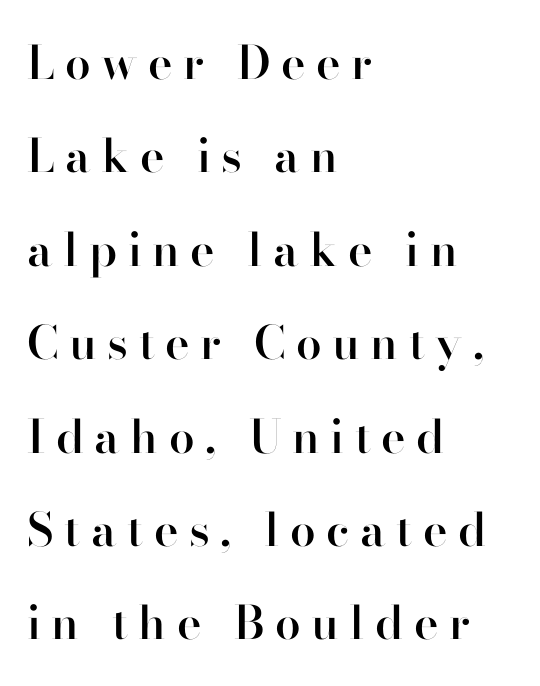
The image shows 46 px semibold sans-serif type, upright; set left-aligned, loose line spacing (2.03x), unusually wide letter spacing (+0.23 em), not underlined; high stroke contrast and a small x-height.
